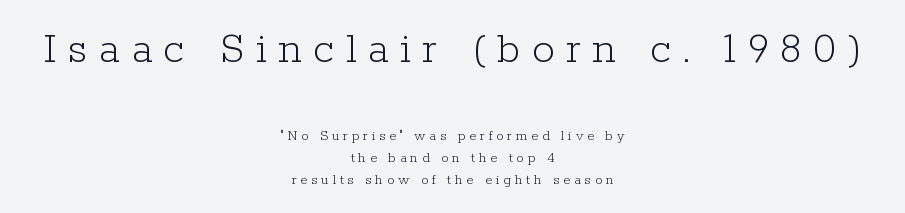
{"serif": "yes", "italic": "no", "bold": "no", "weight": "light", "width": "normal", "stroke_contrast": "low", "x_height": "medium", "monospaced": "no", "underline": "no", "align": "center", "line_spacing": "normal", "line_spacing_ratio": 1.45, "letter_spacing": "wide", "letter_spacing_em": 0.24, "larger_block": "first", "size_ratio": 3.07, "glyph_px": 46}
